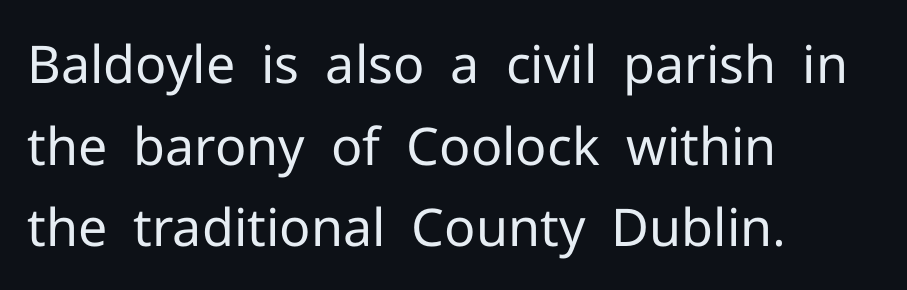
Q: Is the text bold? A: No.
Q: Is the text italic (slanted)? A: No, it is upright.
Q: Is the typeface a serif or a sans-serif typeface? A: Sans-serif.
Q: Is the text underlined? A: No.
Q: How is the paragraph aligned? A: Left-aligned.
Q: Is the spacing between letters normal or unusually wide? A: Normal.
Q: Is the spacing between lines tight, normal or loose? A: Normal.
Q: Width (condensed, normal, or wide)? A: Normal.
Q: Stroke contrast? A: Low.
Q: x-height? A: Medium.
Q: Monospaced? A: No.
